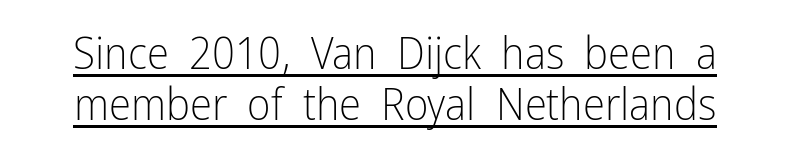
The image shows 45 px light, condensed sans-serif type, upright; set tight line spacing (1.14x), normal letter spacing, underlined; low stroke contrast and a medium x-height.
